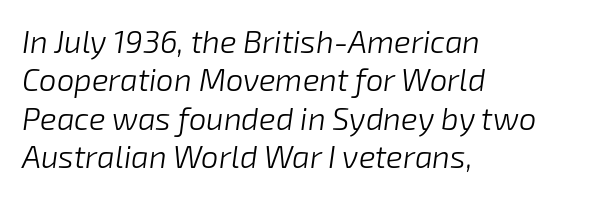
Q: Is the text bold? A: No.
Q: Is the text italic (slanted)? A: Yes, it leans right by about 8 degrees.
Q: Is the text underlined? A: No.
Q: How is the paragraph aligned? A: Left-aligned.
Q: Is the spacing between letters normal or unusually wide? A: Normal.
Q: Width (condensed, normal, or wide)? A: Normal.
Q: Stroke contrast? A: Low.
Q: x-height? A: Medium.
Q: Monospaced? A: No.
